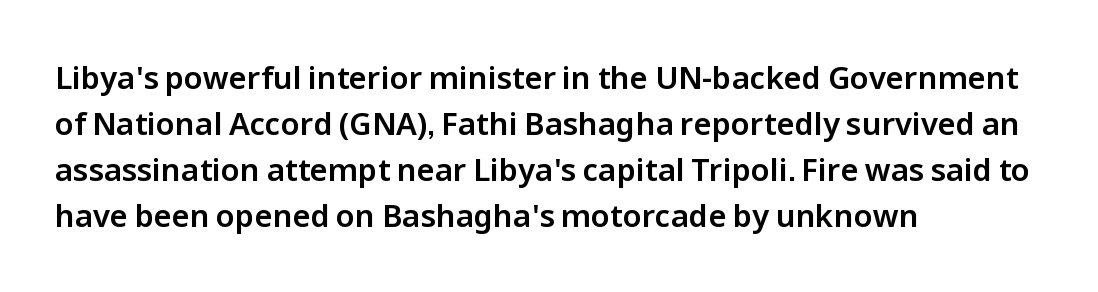
The image shows 31 px sans-serif type, upright; set left-aligned, normal line spacing (1.48x), normal letter spacing, not underlined; low stroke contrast and a medium x-height.
